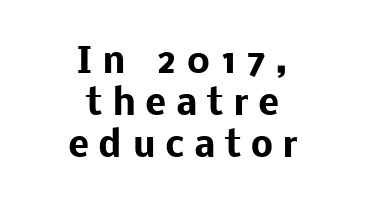
Q: Is the text bold? A: Yes.
Q: Is the text italic (slanted)? A: No, it is upright.
Q: Is the typeface a serif or a sans-serif typeface? A: Sans-serif.
Q: Is the text underlined? A: No.
Q: How is the paragraph aligned? A: Centered.
Q: Is the spacing between letters normal or unusually wide? A: Unusually wide.
Q: Width (condensed, normal, or wide)? A: Normal.
Q: Stroke contrast? A: Low.
Q: x-height? A: Medium.
Q: Monospaced? A: No.
